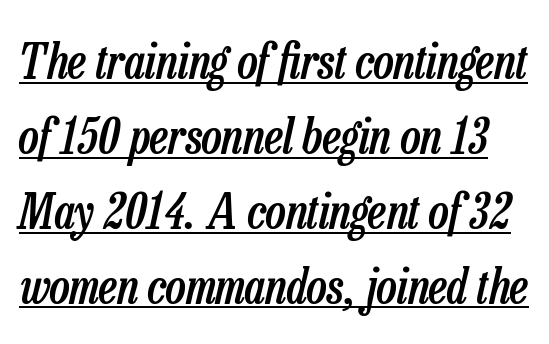
Q: Is the text bold? A: Semi-bold.
Q: Is the text italic (slanted)? A: Yes, it leans right by about 13 degrees.
Q: Is the text underlined? A: Yes.
Q: Is the spacing between letters normal or unusually wide? A: Normal.
Q: Is the spacing between lines tight, normal or loose? A: Normal.
Q: Width (condensed, normal, or wide)? A: Condensed.
Q: Stroke contrast? A: Low.
Q: x-height? A: Medium.
Q: Monospaced? A: No.
